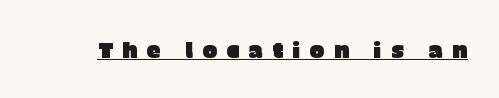
The image shows 22 px text type, upright; set unusually wide letter spacing (+0.42 em), underlined.
